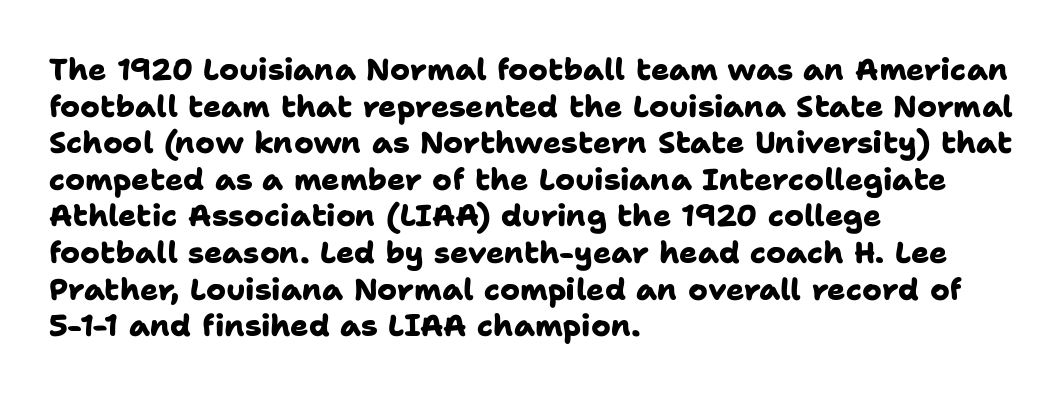
Q: Is the text bold? A: Yes.
Q: Is the typeface a serif or a sans-serif typeface? A: Sans-serif.
Q: Is the text underlined? A: No.
Q: How is the paragraph aligned? A: Left-aligned.
Q: Is the spacing between letters normal or unusually wide? A: Normal.
Q: Width (condensed, normal, or wide)? A: Normal.
Q: Stroke contrast? A: Low.
Q: x-height? A: Medium.
Q: Monospaced? A: No.
